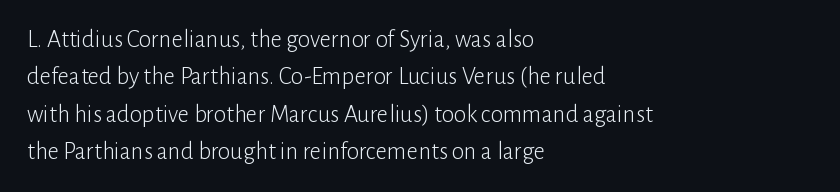
In CSS terms this would be text-align: left. Descenders are the only things crossing below the line. One glance says typical: line gaps are just what's usual. This is the regular roman posture of the typeface.
